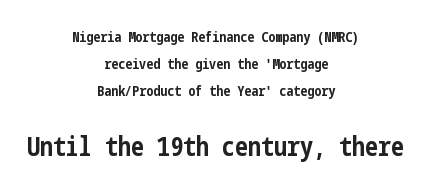
Ascenders rise straight up at ninety degrees. Caption: bold face, heavy strokes. The text block is weighted toward neither margin, spreading evenly from the middle. Top chunk: small. Bottom chunk: large. Quick note: interline space is abundant.
